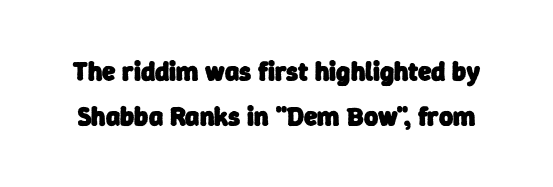
The image shows 27 px bold type; set normal line spacing (1.67x), normal letter spacing, not underlined.
